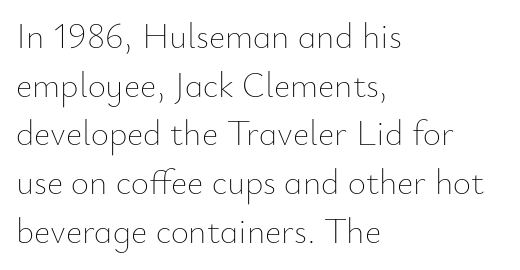
Vertical strokes here are truly vertical. Stroke thickness stays within the range of a standard reading face or lighter. The letters advance in unequal steps, a hallmark of proportional type. These lines are set flush left with a ragged right edge.
